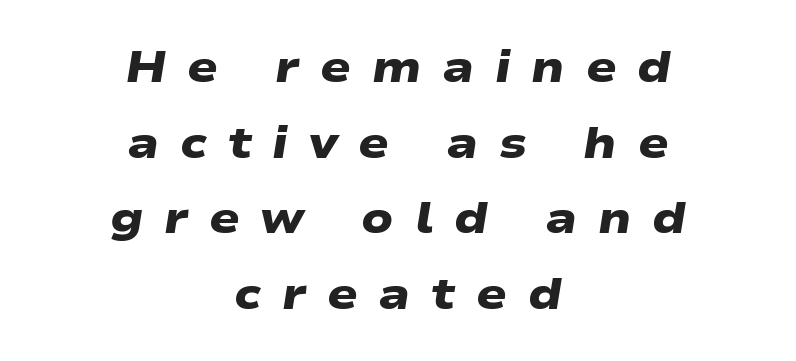
{"serif": "no", "bold": "yes", "weight": "heavy", "width": "wide", "stroke_contrast": "low", "x_height": "medium", "monospaced": "no", "underline": "no", "align": "center", "line_spacing": "normal", "line_spacing_ratio": 1.68, "letter_spacing": "wide", "letter_spacing_em": 0.46, "glyph_px": 45}
